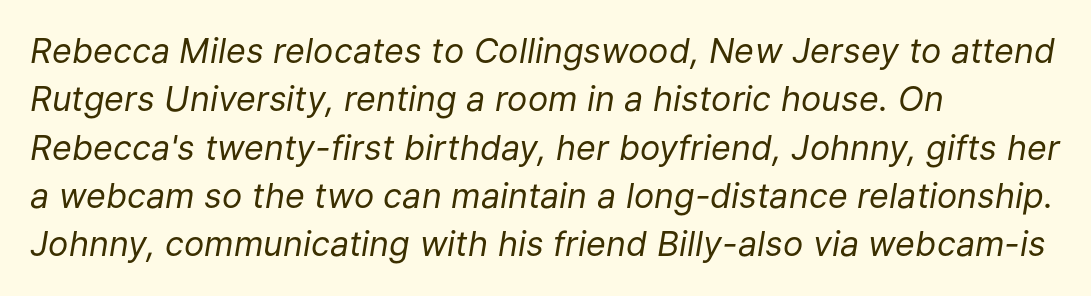
Q: Is the text bold? A: No.
Q: Is the text italic (slanted)? A: Yes, it leans right by about 9 degrees.
Q: Is the text underlined? A: No.
Q: How is the paragraph aligned? A: Left-aligned.
Q: Is the spacing between letters normal or unusually wide? A: Normal.
Q: Is the spacing between lines tight, normal or loose? A: Normal.
Q: Width (condensed, normal, or wide)? A: Normal.
Q: Stroke contrast? A: Low.
Q: x-height? A: Medium.
Q: Monospaced? A: No.
